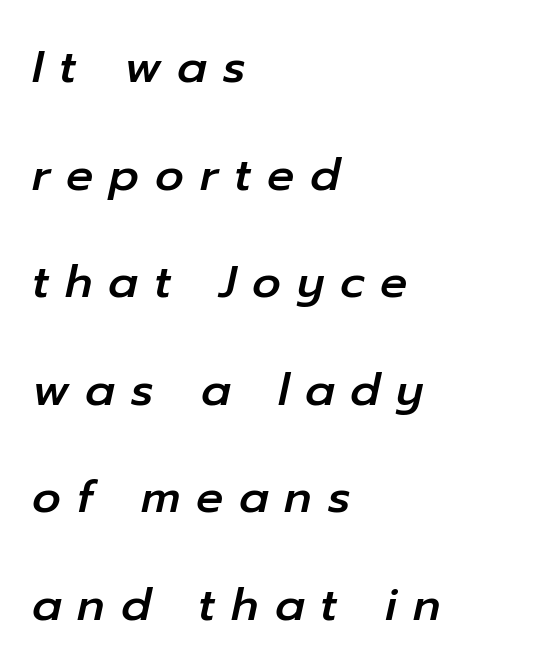
{"italic": "yes", "lean": "right", "slant_degrees": 12, "width": "normal", "stroke_contrast": "low", "x_height": "medium", "monospaced": "no", "underline": "no", "align": "left", "line_spacing": "loose", "line_spacing_ratio": 2.39, "letter_spacing": "wide", "letter_spacing_em": 0.35, "glyph_px": 45}
